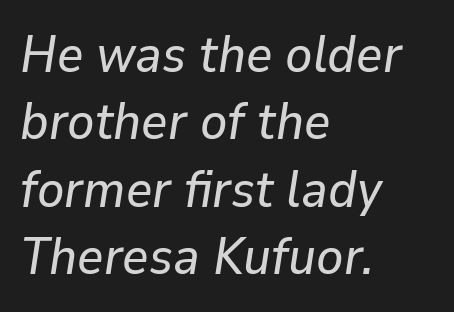
Q: Is the text italic (slanted)? A: Yes, it leans right by about 9 degrees.
Q: Is the text underlined? A: No.
Q: How is the paragraph aligned? A: Left-aligned.
Q: Is the spacing between letters normal or unusually wide? A: Normal.
Q: Is the spacing between lines tight, normal or loose? A: Normal.
Q: Width (condensed, normal, or wide)? A: Normal.
Q: Stroke contrast? A: Low.
Q: x-height? A: Medium.
Q: Monospaced? A: No.
